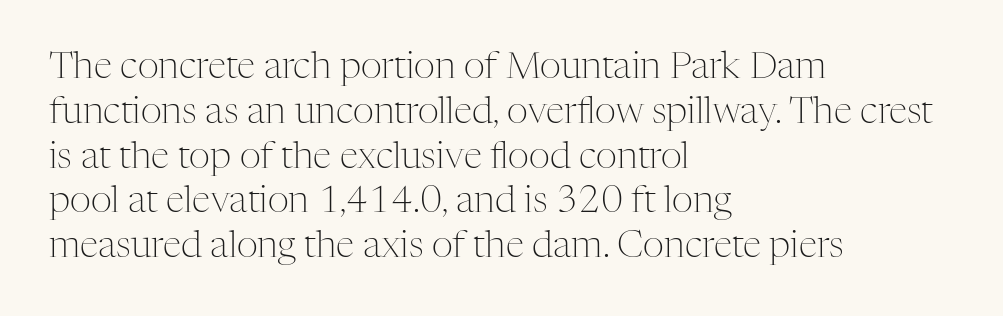
{"serif": "yes", "italic": "no", "bold": "no", "weight": "light", "width": "normal", "stroke_contrast": "medium", "x_height": "medium", "monospaced": "no", "underline": "no", "align": "left", "line_spacing_ratio": 1.21, "letter_spacing": "normal", "letter_spacing_em": 0.0, "glyph_px": 37}
